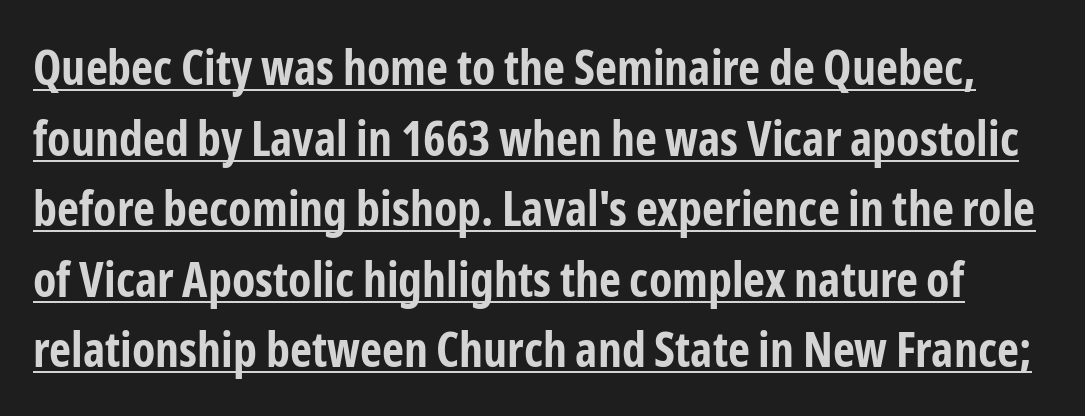
Q: Is the text bold? A: Yes.
Q: Is the text italic (slanted)? A: No, it is upright.
Q: Is the typeface a serif or a sans-serif typeface? A: Sans-serif.
Q: Is the text underlined? A: Yes.
Q: Is the spacing between letters normal or unusually wide? A: Normal.
Q: Is the spacing between lines tight, normal or loose? A: Normal.
Q: Width (condensed, normal, or wide)? A: Condensed.
Q: Stroke contrast? A: Low.
Q: x-height? A: Medium.
Q: Monospaced? A: No.
